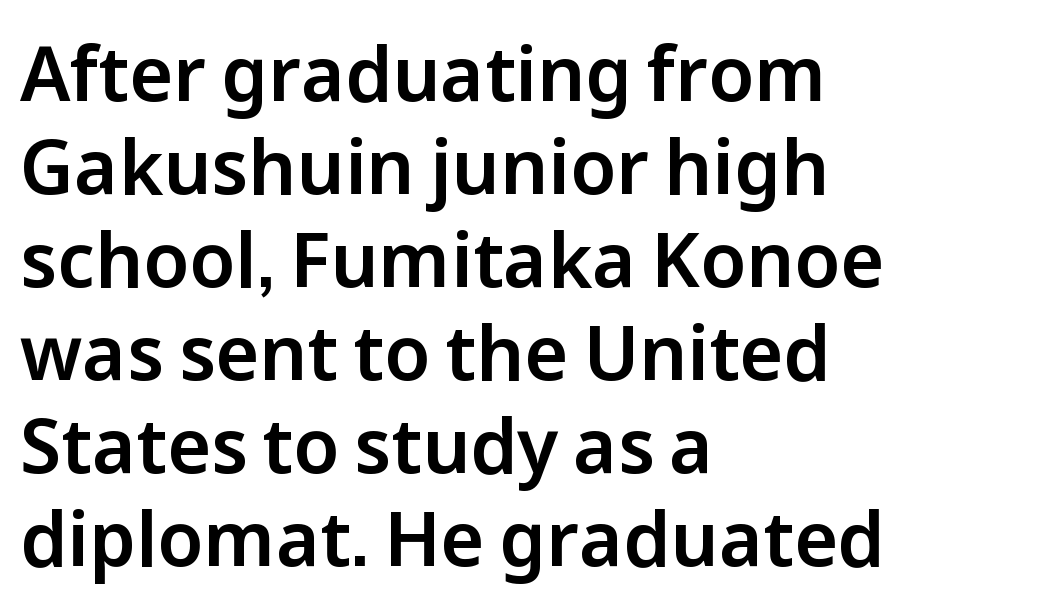
Q: Is the text italic (slanted)? A: No, it is upright.
Q: Is the typeface a serif or a sans-serif typeface? A: Sans-serif.
Q: Is the text underlined? A: No.
Q: How is the paragraph aligned? A: Left-aligned.
Q: Is the spacing between letters normal or unusually wide? A: Normal.
Q: Width (condensed, normal, or wide)? A: Normal.
Q: Stroke contrast? A: Low.
Q: x-height? A: Medium.
Q: Monospaced? A: No.
